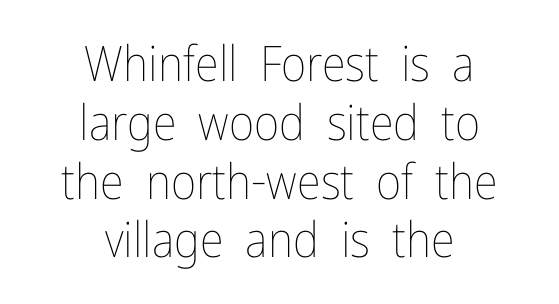
Q: Is the text bold? A: No.
Q: Is the text italic (slanted)? A: No, it is upright.
Q: Is the text underlined? A: No.
Q: How is the paragraph aligned? A: Centered.
Q: Is the spacing between letters normal or unusually wide? A: Normal.
Q: Width (condensed, normal, or wide)? A: Condensed.
Q: Stroke contrast? A: Low.
Q: x-height? A: Medium.
Q: Monospaced? A: No.
